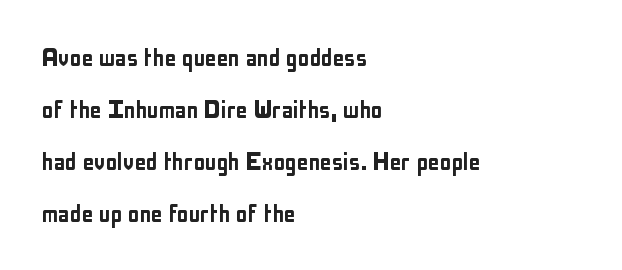
The image shows 29 px condensed sans-serif type, upright; set left-aligned, line spacing 1.79x, normal letter spacing, not underlined; low stroke contrast and a medium x-height.
